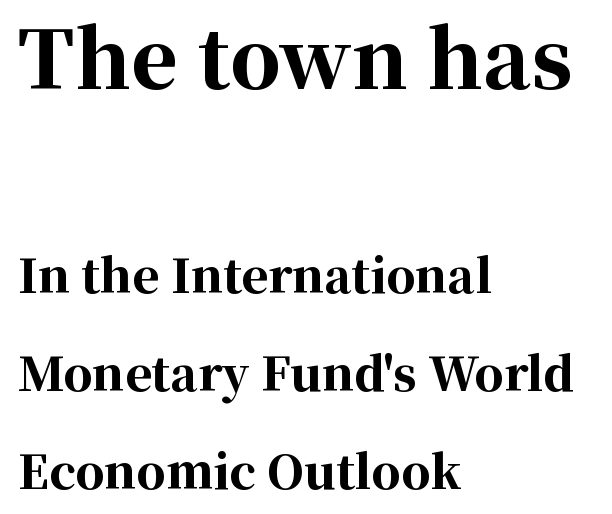
The initial chunk of copy outweighs the following chunk in type size. Proportional: the letters do not fall into vertical columns. The glyphs in this specimen are seriffed. Style check: upright.
